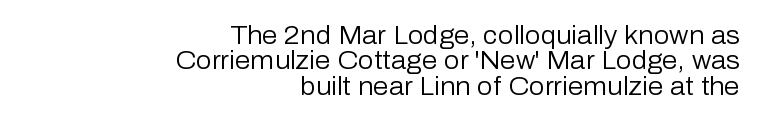
The image shows 25 px text type, upright; set right-aligned, tight line spacing (1.02x), normal letter spacing, not underlined.
